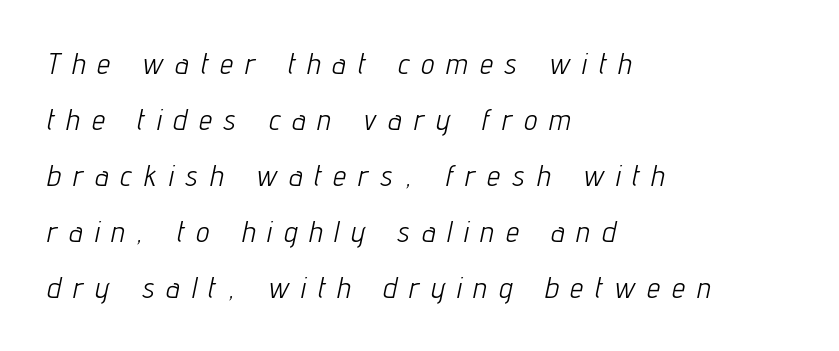
{"italic": "yes", "lean": "right", "slant_degrees": 12, "bold": "no", "weight": "light", "width": "condensed", "stroke_contrast": "low", "x_height": "medium", "monospaced": "no", "underline": "no", "align": "left", "line_spacing": "loose", "line_spacing_ratio": 1.93, "letter_spacing": "wide", "letter_spacing_em": 0.43, "glyph_px": 29}
